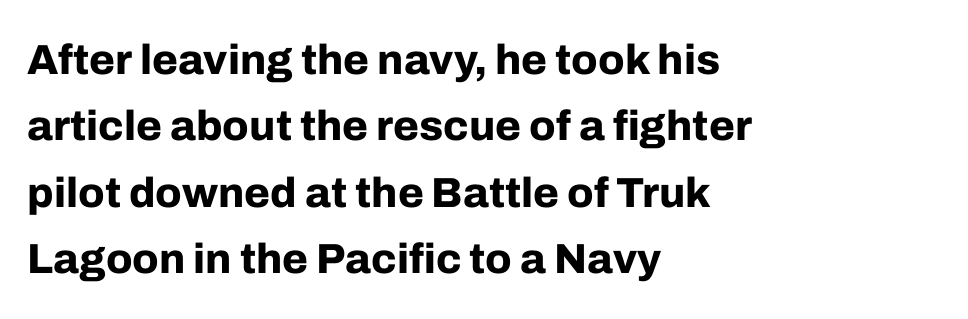
{"serif": "no", "italic": "no", "bold": "yes", "weight": "bold", "width": "normal", "stroke_contrast": "low", "x_height": "medium", "monospaced": "no", "underline": "no", "align": "left", "line_spacing": "normal", "line_spacing_ratio": 1.58, "letter_spacing": "normal", "letter_spacing_em": 0.0, "glyph_px": 42}
